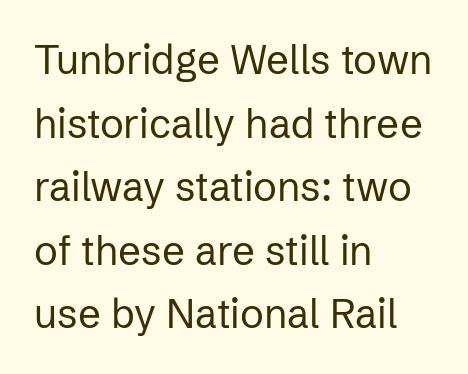
The image shows 40 px regular-weight sans-serif type, upright; set left-aligned, normal line spacing (1.59x), normal letter spacing, not underlined; low stroke contrast and a medium x-height.
